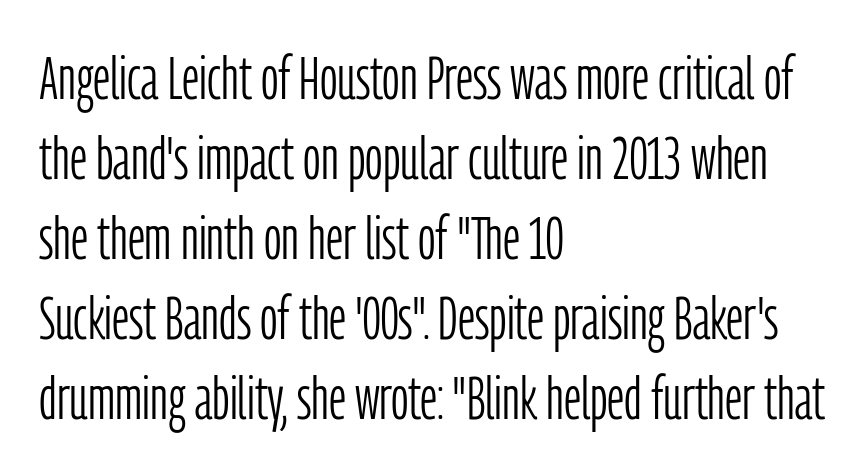
The image shows 61 px light, condensed sans-serif type, upright; set left-aligned, normal line spacing (1.31x), normal letter spacing, not underlined; low stroke contrast and a medium x-height.
